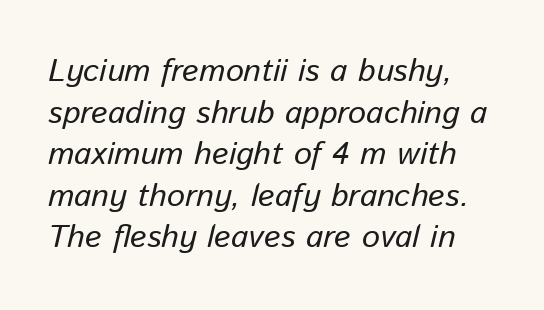
{"italic": "yes", "lean": "right", "slant_degrees": 13, "bold": "no", "weight": "regular", "width": "normal", "stroke_contrast": "low", "x_height": "medium", "monospaced": "no", "underline": "no", "line_spacing": "normal", "line_spacing_ratio": 1.3, "letter_spacing": "normal", "letter_spacing_em": 0.0, "glyph_px": 32}
